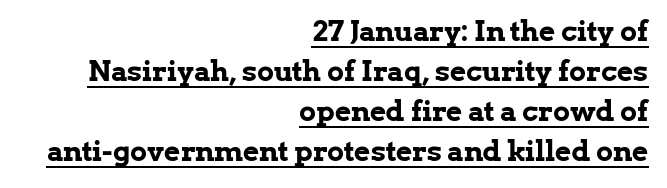
{"serif": "yes", "italic": "no", "bold": "yes", "weight": "bold", "width": "normal", "stroke_contrast": "low", "x_height": "medium", "monospaced": "no", "underline": "yes", "align": "right", "line_spacing": "normal", "line_spacing_ratio": 1.43, "letter_spacing": "normal", "letter_spacing_em": 0.0, "glyph_px": 28}
